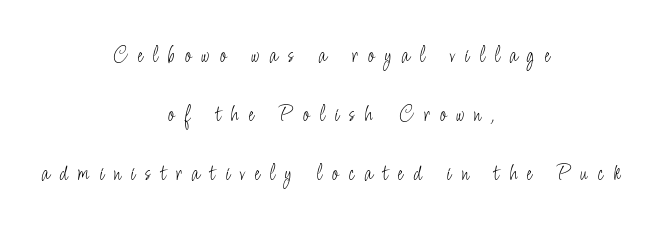
The image shows 24 px text type; set centered, loose line spacing (2.45x), unusually wide letter spacing (+0.41 em), not underlined.
